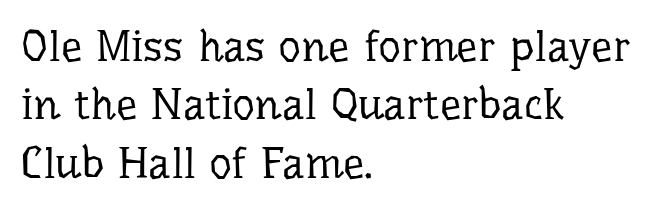
The image shows 43 px regular-weight serif type, upright; set left-aligned, normal line spacing (1.36x), normal letter spacing, not underlined; low stroke contrast and a medium x-height.
